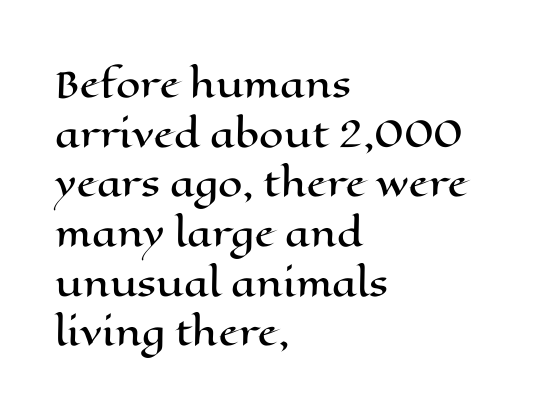
{"italic": "no", "width": "wide", "stroke_contrast": "high", "x_height": "medium", "monospaced": "no", "underline": "no", "align": "left", "line_spacing": "normal", "line_spacing_ratio": 1.42, "letter_spacing": "normal", "letter_spacing_em": 0.0, "glyph_px": 35}
